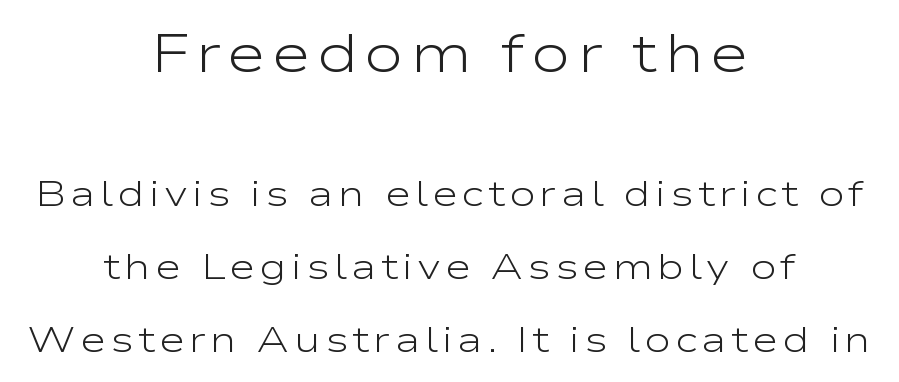
Q: Is the text bold? A: No.
Q: Is the text italic (slanted)? A: No, it is upright.
Q: Is the typeface a serif or a sans-serif typeface? A: Sans-serif.
Q: Is the text underlined? A: No.
Q: How is the paragraph aligned? A: Centered.
Q: Is the spacing between lines tight, normal or loose? A: Loose.
Q: Which block of text is set in a larger size, the first (top) or the second (bottom)? A: The first (top) one.
Q: Width (condensed, normal, or wide)? A: Wide.
Q: Stroke contrast? A: Low.
Q: x-height? A: Medium.
Q: Monospaced? A: No.
